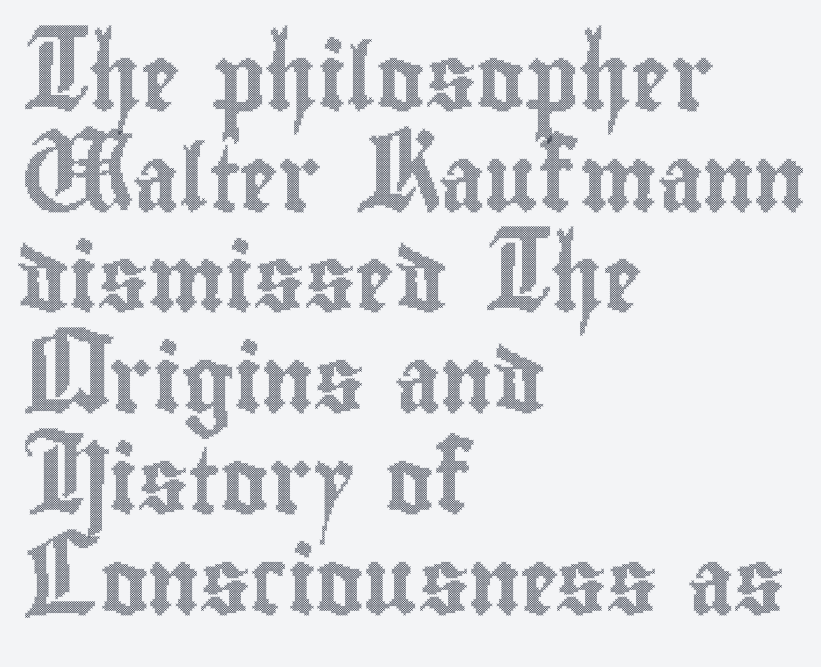
You could not count columns in this text — the font is proportionally spaced. Reading down the column, the eye jumps a familiar distance to each next line. The baseline area is clear. A classic flush-left, rag-right setting is used for this passage. This rendering leaves character spacing at its baseline value.
